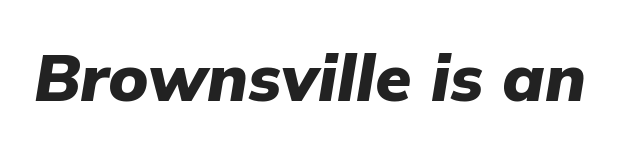
Caption: bold face, heavy strokes. These lines are rendered in a variable-pitch font. The whole block is typeset with a tilt. Between one letter and the next there's only the usual sliver of space.
